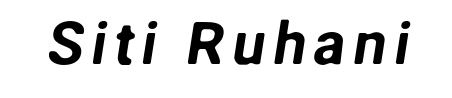
{"serif": "no", "width": "normal", "stroke_contrast": "low", "x_height": "medium", "monospaced": "no", "underline": "no", "glyph_px": 60}
